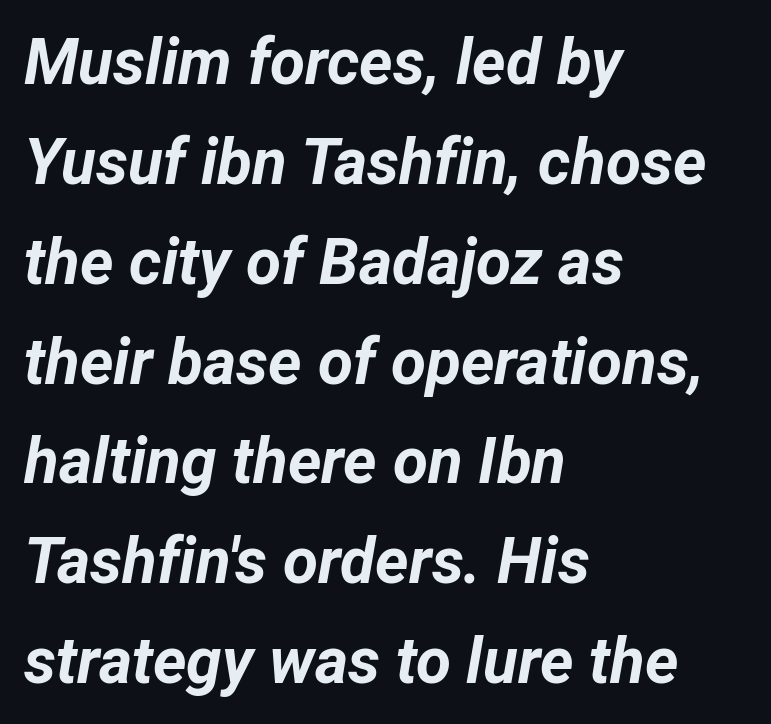
This rendering uses left alignment, leaving the right contour irregular. Is the letter spacing exaggerated? No — it looks like the ordinary default. Strong, thick strokes mark this as bold type. Quick note: underline off.
